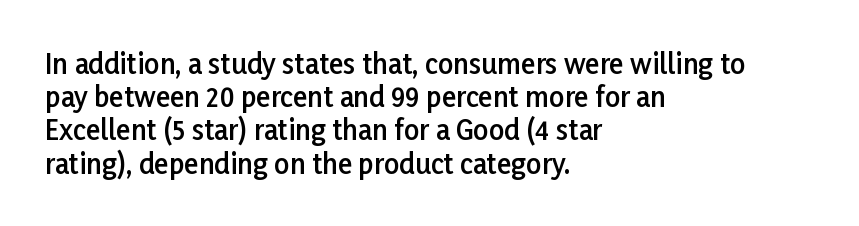
Q: Is the text bold? A: Semi-bold.
Q: Is the text italic (slanted)? A: No, it is upright.
Q: Is the text underlined? A: No.
Q: How is the paragraph aligned? A: Left-aligned.
Q: Is the spacing between letters normal or unusually wide? A: Normal.
